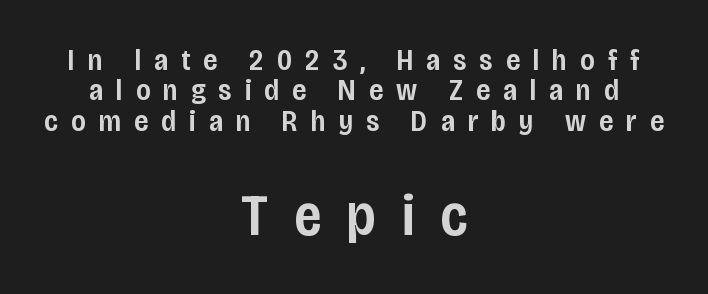
Q: Is the text bold? A: Semi-bold.
Q: Is the text italic (slanted)? A: No, it is upright.
Q: Is the typeface a serif or a sans-serif typeface? A: Sans-serif.
Q: Is the text underlined? A: No.
Q: How is the paragraph aligned? A: Centered.
Q: Is the spacing between letters normal or unusually wide? A: Unusually wide.
Q: Is the spacing between lines tight, normal or loose? A: Tight.
Q: Which block of text is set in a larger size, the first (top) or the second (bottom)? A: The second (bottom) one.
Q: Width (condensed, normal, or wide)? A: Condensed.
Q: Stroke contrast? A: Low.
Q: x-height? A: Large.
Q: Monospaced? A: No.
